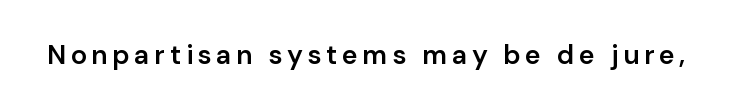
Notice how the stems are strictly vertical — no italics here. The strokes are fattened partway — semibold, not bold. Words float on clear page, feet unadorned.
